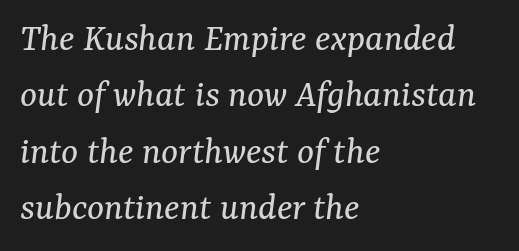
Q: Is the text bold? A: No.
Q: Is the text italic (slanted)? A: Yes, it leans right by about 7 degrees.
Q: Is the typeface a serif or a sans-serif typeface? A: Serif.
Q: Is the text underlined? A: No.
Q: How is the paragraph aligned? A: Left-aligned.
Q: Is the spacing between letters normal or unusually wide? A: Normal.
Q: Is the spacing between lines tight, normal or loose? A: Normal.
Q: Width (condensed, normal, or wide)? A: Normal.
Q: Stroke contrast? A: Medium.
Q: x-height? A: Medium.
Q: Monospaced? A: No.
